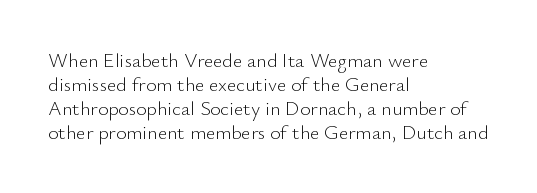
The image shows 20 px text type, upright; set left-aligned, line spacing 1.2x, normal letter spacing, not underlined.
